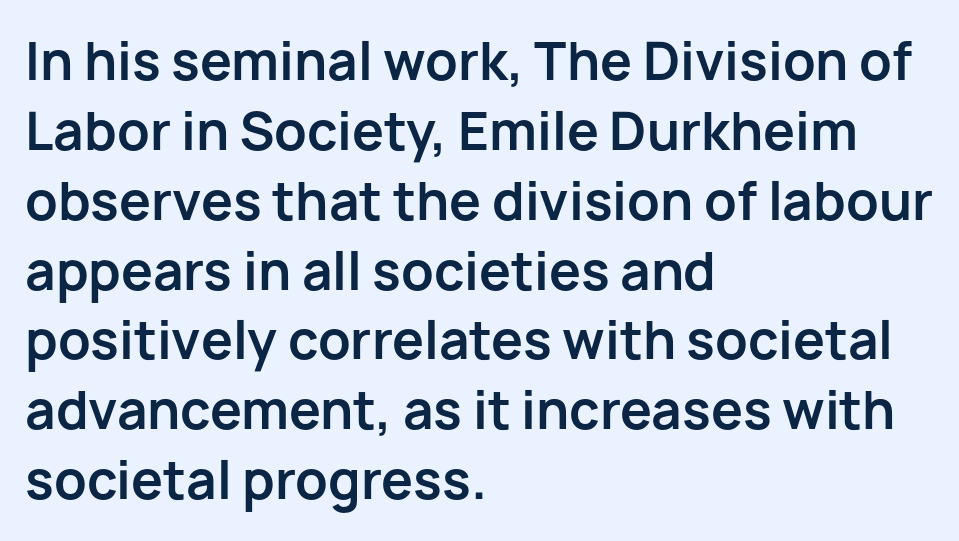
Stroke thickness is high; the sample reads as a true bold. Quick note: not italic, upright. Plain, unruled lines of type. The characters display no serif detailing; their extremities are plain. Looks like regular typesetting: each glyph gets only the width it needs. What stands out about the letter spacing? Nothing — it is the standard amount.
